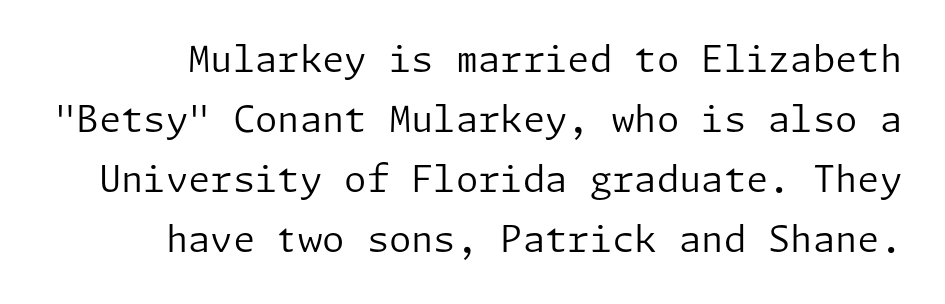
The image shows 36 px regular-weight sans-serif type, upright; set normal line spacing (1.67x), normal letter spacing, not underlined; low stroke contrast and a medium x-height.
